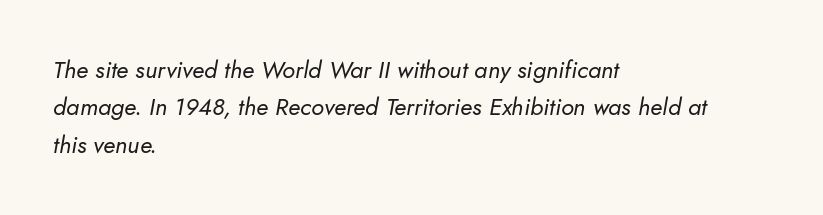
The image shows 24 px text type, italic (leaning right); set left-aligned, normal line spacing (1.56x), normal letter spacing, not underlined.
